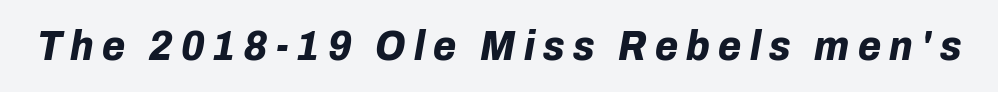
Q: Is the text bold? A: Yes.
Q: Is the text italic (slanted)? A: Yes, it leans right by about 10 degrees.
Q: Is the text underlined? A: No.
Q: Is the spacing between letters normal or unusually wide? A: Unusually wide.
Q: Width (condensed, normal, or wide)? A: Normal.
Q: Stroke contrast? A: Low.
Q: x-height? A: Medium.
Q: Monospaced? A: No.
